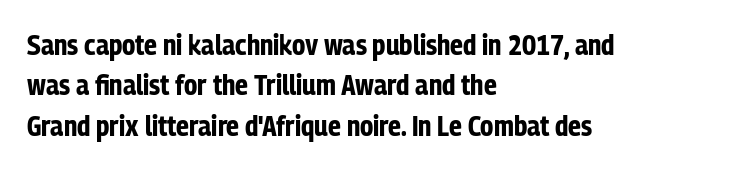
The image shows 28 px bold, condensed sans-serif type, upright; set left-aligned, normal line spacing (1.44x), normal letter spacing, not underlined; low stroke contrast and a medium x-height.
